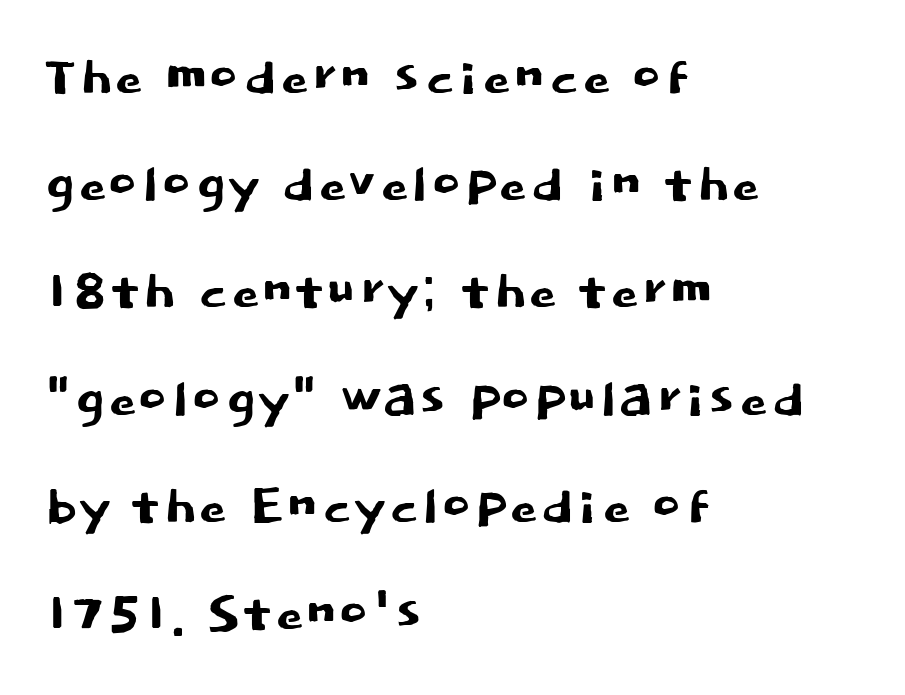
One-word summary of the alignment: left. Proportional: the letters do not fall into vertical columns. Honestly, there is no underline to notice here at all. The gaps between neighbouring characters are ordinary and unremarkable.
